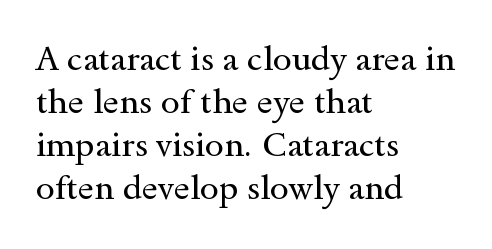
{"serif": "yes", "italic": "no", "bold": "no", "weight": "regular", "width": "wide", "x_height": "small", "monospaced": "no", "underline": "no", "align": "left", "line_spacing": "normal", "line_spacing_ratio": 1.26, "letter_spacing": "normal", "letter_spacing_em": 0.0, "glyph_px": 34}
